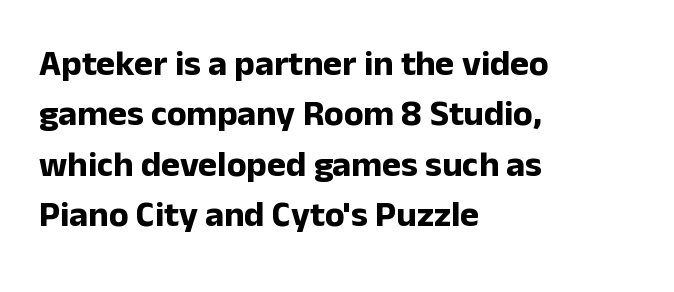
Q: Is the text bold? A: Yes.
Q: Is the text italic (slanted)? A: No, it is upright.
Q: Is the typeface a serif or a sans-serif typeface? A: Sans-serif.
Q: Is the text underlined? A: No.
Q: How is the paragraph aligned? A: Left-aligned.
Q: Is the spacing between letters normal or unusually wide? A: Normal.
Q: Is the spacing between lines tight, normal or loose? A: Normal.
Q: Width (condensed, normal, or wide)? A: Normal.
Q: Stroke contrast? A: Low.
Q: x-height? A: Medium.
Q: Monospaced? A: No.
